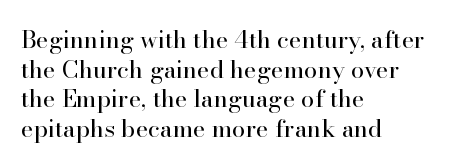
Words appear dense and cohesive because spacing is normal. Stem width sits at or under what a default text font uses. Honestly, there is no underline to notice here at all. The lettering stays uniformly vertical, giving the passage a roman look.
